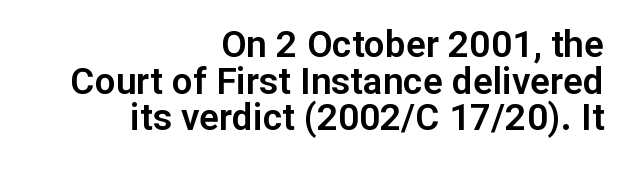
Baseline-to-baseline distance is barely more than the letter height. I'd call this a sans setting — the letters go barefoot. A student would call this right alignment; a typographer would say flush right, rag left. Nobody drew a line under any word here.
